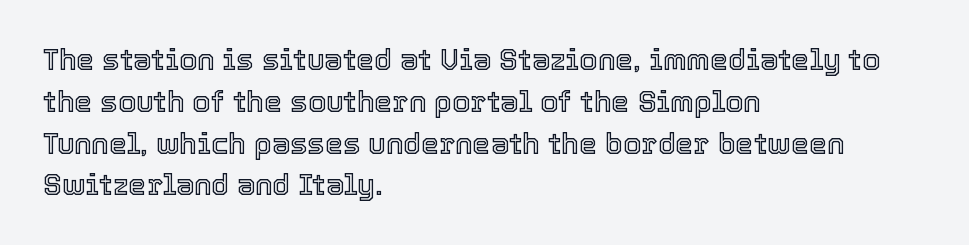
Q: Is the text italic (slanted)? A: No, it is upright.
Q: Is the text underlined? A: No.
Q: How is the paragraph aligned? A: Left-aligned.
Q: Is the spacing between letters normal or unusually wide? A: Normal.
Q: Is the spacing between lines tight, normal or loose? A: Normal.
Q: Width (condensed, normal, or wide)? A: Normal.
Q: x-height? A: Medium.
Q: Monospaced? A: No.
